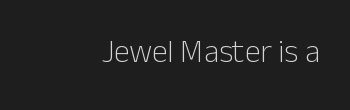
The face used here is a sans, in the tradition of grotesques and geometrics. These lines are rendered in a variable-pitch font. This rendering features lettering with no underline. Standard letterfit; no display-style spreading of the glyphs. The passage shown is not bold in any degree.
